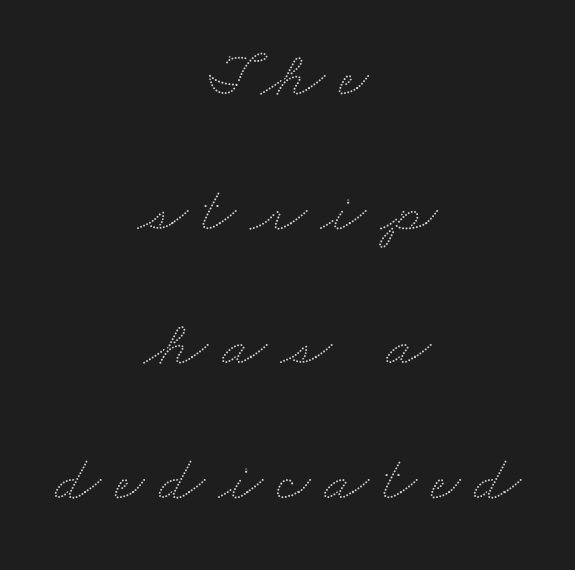
If you measured baseline to baseline, you'd find a long distance. The gaps between neighbouring characters are conspicuously large. Teacher's note: observe the equal gaps on both sides — that is centered alignment. Looks like regular typesetting: each glyph gets only the width it needs.
